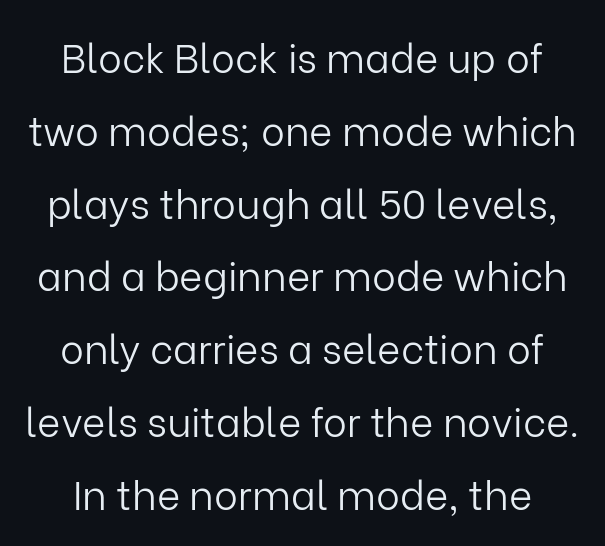
Beneath every word, the page is bare. Is this a sans? Yes — the strokes have no serifs. A typesetter would call this proportional, since set widths differ per character. Is the type heavy? It reads as light-to-regular instead.
